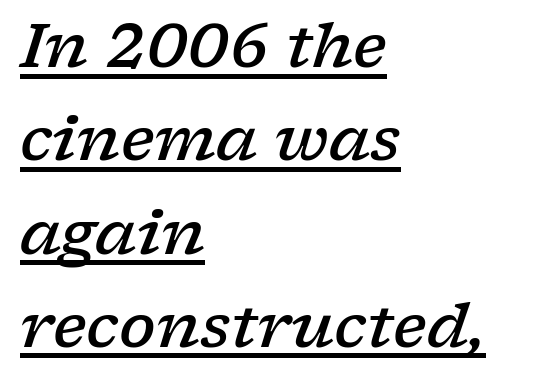
{"serif": "yes", "italic": "yes", "lean": "right", "slant_degrees": 17, "bold": "semi", "weight": "semibold", "width": "wide", "stroke_contrast": "low", "x_height": "medium", "monospaced": "no", "underline": "yes", "align": "left", "line_spacing": "normal", "line_spacing_ratio": 1.53, "letter_spacing": "normal", "letter_spacing_em": 0.0, "glyph_px": 61}
